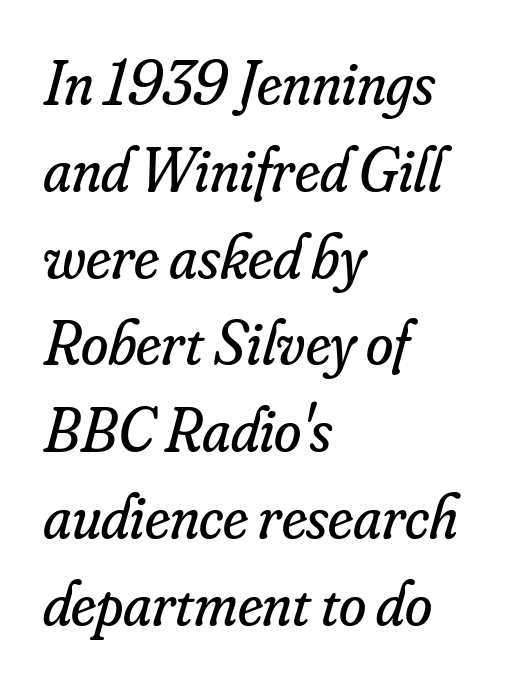
Observe the serifs anchoring each vertical stroke in this sample. A normal amount of white space separates one row of letters from the next. Standard letterfit; no display-style spreading of the glyphs. Is this a fixed-width face? No — the glyphs have proportional, varying widths.
